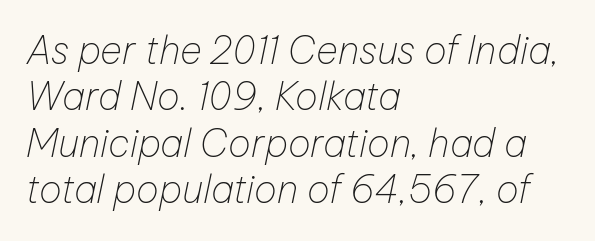
The image shows 38 px thin type, italic (leaning right); set left-aligned, line spacing 1.22x, normal letter spacing, not underlined; low stroke contrast and a medium x-height.
